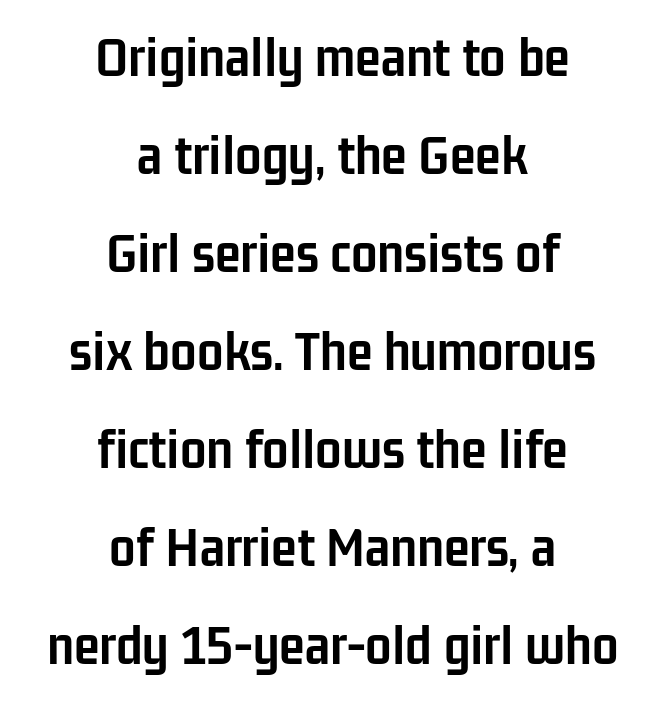
{"serif": "no", "italic": "no", "bold": "yes", "weight": "semibold", "width": "condensed", "stroke_contrast": "low", "x_height": "medium", "monospaced": "no", "underline": "no", "align": "center", "line_spacing": "normal", "line_spacing_ratio": 1.66, "letter_spacing": "normal", "letter_spacing_em": 0.0, "glyph_px": 59}
